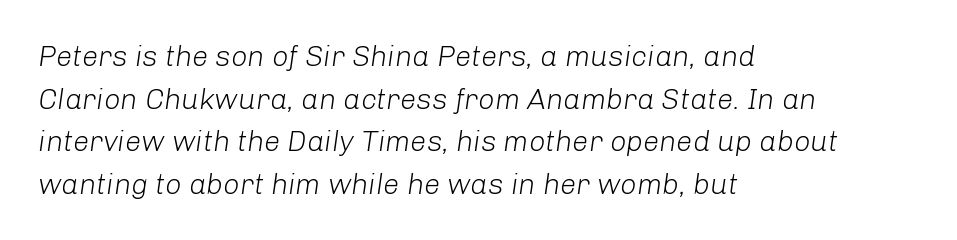
The image shows 29 px light type, italic (leaning right); set left-aligned, normal line spacing (1.47x), normal letter spacing, not underlined; low stroke contrast and a medium x-height.
